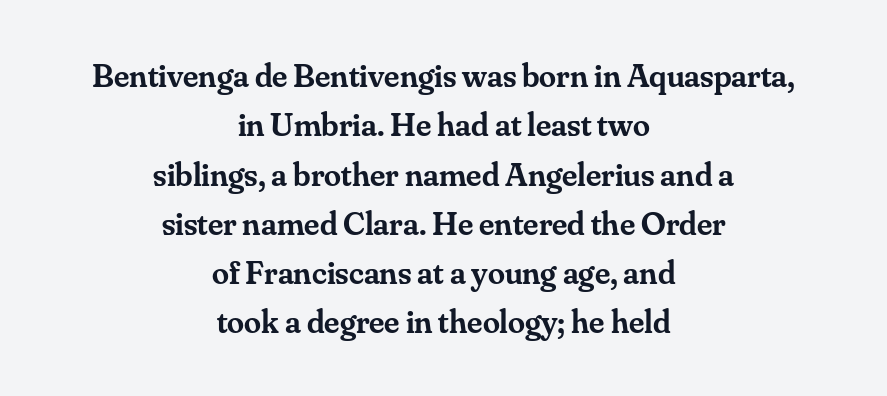
The image shows 34 px semibold serif type, upright; set centered, normal line spacing (1.45x), normal letter spacing, not underlined; medium stroke contrast and a small x-height.
